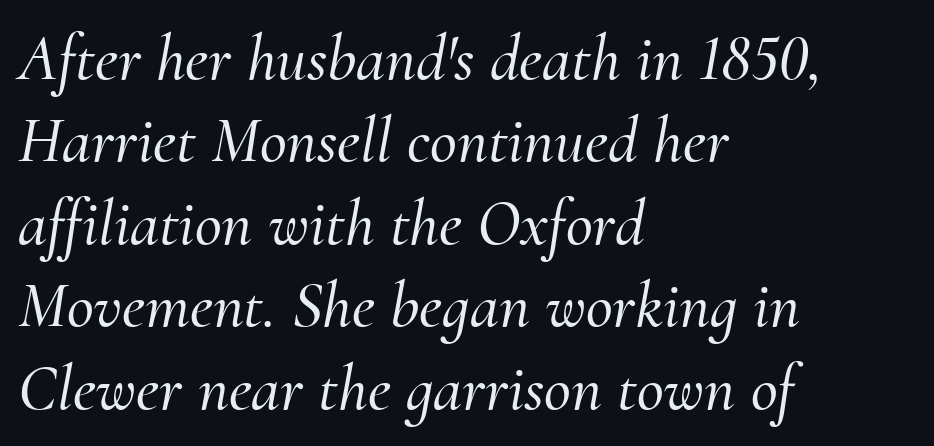
Quick note: italic. The rendering anchors every line to the left-hand side. Is there much room between lines? A standard amount, neither cramped nor airy. This rendering features lettering with no underline. Each word holds together tightly as a unit, with standard inter-letter gaps. Serif or sans? Serif — the stroke terminals have little feet.
